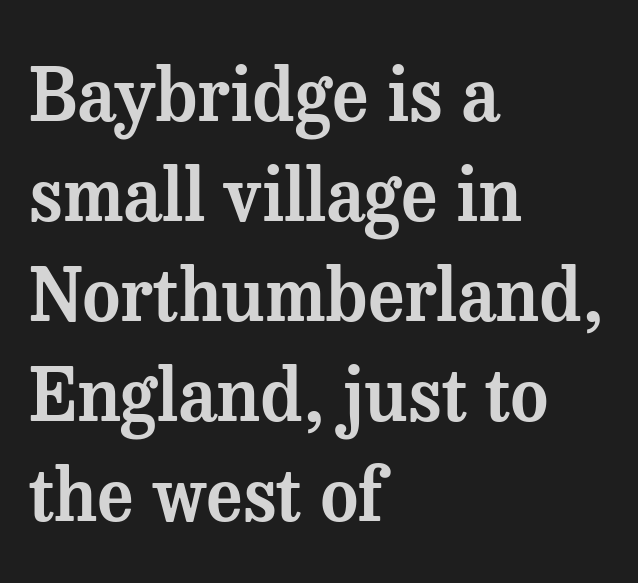
The type sits square on the baseline with zero lean. Honestly, the row spacing looks completely unremarkable. The type is set solid horizontally, with unmodified tracking. Type without underlining.
